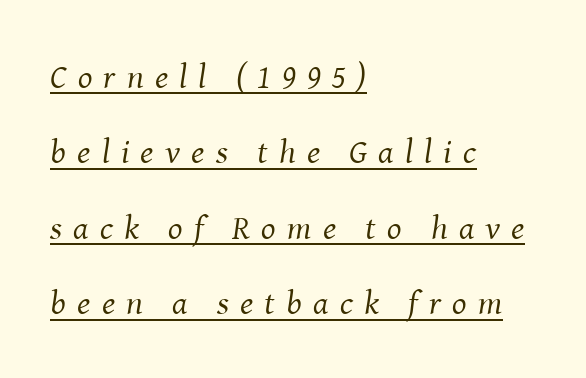
The image shows 34 px regular-weight serif type, italic (leaning right); set left-aligned, loose line spacing (2.22x), unusually wide letter spacing (+0.33 em), underlined; medium stroke contrast and a medium x-height.
